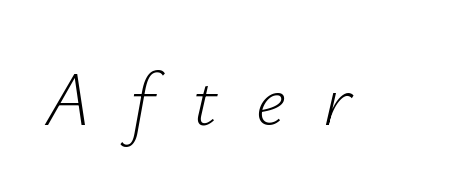
The foot of each line stays bare and open. In terms of letterspacing, this is a distinctly airy, spread setting. Letters have the restrained weight of plain body copy at most. Each letter keeps its own natural width here, so spacing adapts to shape. Style check: oblique.
